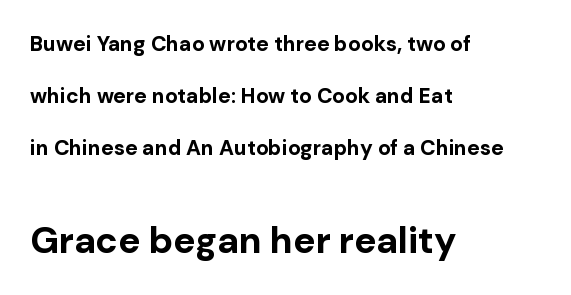
Proportional: the letters do not fall into vertical columns. The type sits square on the baseline with zero lean. This rendering leaves character spacing at its baseline value. Summary of weight: heavy, a full bold.
